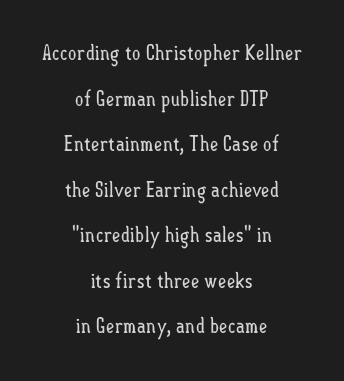
The letters sit at their default tracking, neither squeezed nor spread. The lines are spread far apart with generous leading. The typesetter chose a symmetrical, centered arrangement here. The gap between lines stays unmarked. Stems and bowls with no extra thickness — not bold.
